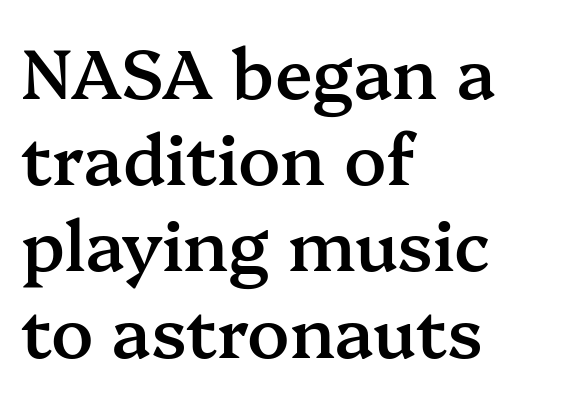
The image shows 69 px semibold serif type, upright; set left-aligned, normal line spacing (1.25x), normal letter spacing, not underlined; medium stroke contrast and a medium x-height.
